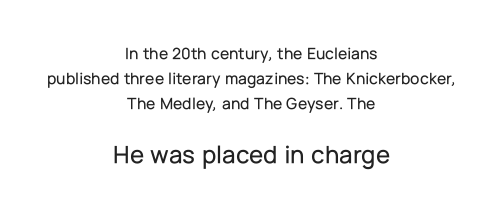
Words float on clear page, feet unadorned. Alignment: centered. Letter spacing: default. A student would notice the bottom passage is typeset larger than what precedes it. No italicization has been applied; the sample stays upright.
